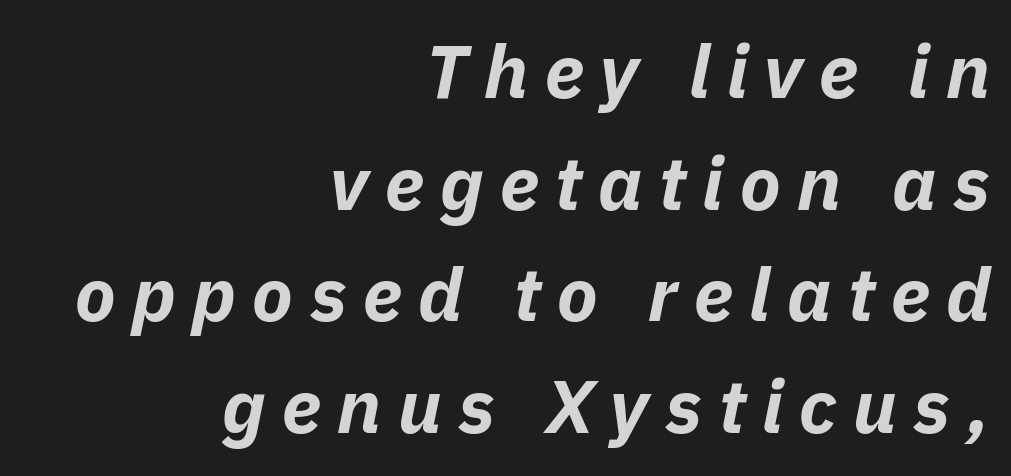
Q: Is the text bold? A: Yes.
Q: Is the text italic (slanted)? A: Yes, it leans right by about 11 degrees.
Q: Is the text underlined? A: No.
Q: How is the paragraph aligned? A: Right-aligned.
Q: Is the spacing between letters normal or unusually wide? A: Unusually wide.
Q: Is the spacing between lines tight, normal or loose? A: Normal.
Q: Width (condensed, normal, or wide)? A: Normal.
Q: Stroke contrast? A: Low.
Q: x-height? A: Medium.
Q: Monospaced? A: No.
